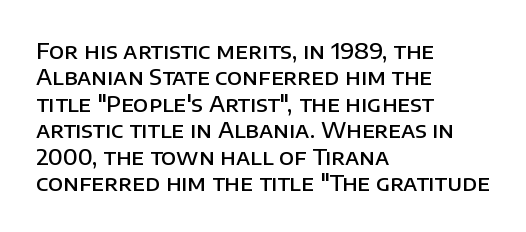
{"italic": "no", "bold": "semi", "underline": "no", "align": "left", "line_spacing_ratio": 1.2, "letter_spacing": "normal", "letter_spacing_em": 0.0, "glyph_px": 22}
